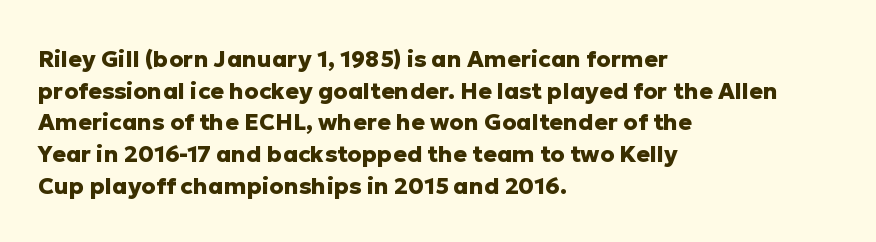
{"italic": "no", "bold": "yes", "underline": "no", "align": "left", "line_spacing": "normal", "line_spacing_ratio": 1.38, "letter_spacing": "normal", "letter_spacing_em": 0.0, "glyph_px": 23}
